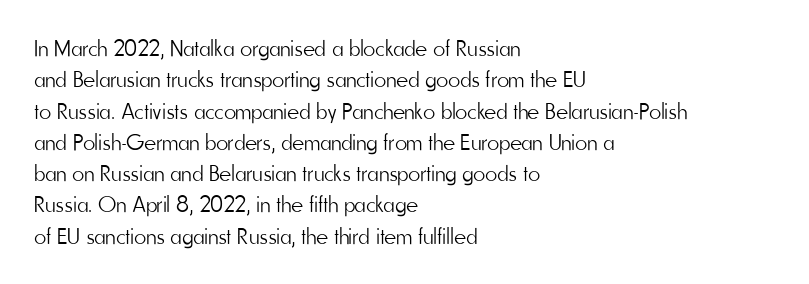
Q: Is the text bold? A: No.
Q: Is the text italic (slanted)? A: No, it is upright.
Q: Is the text underlined? A: No.
Q: How is the paragraph aligned? A: Left-aligned.
Q: Is the spacing between letters normal or unusually wide? A: Normal.
Q: Is the spacing between lines tight, normal or loose? A: Normal.
